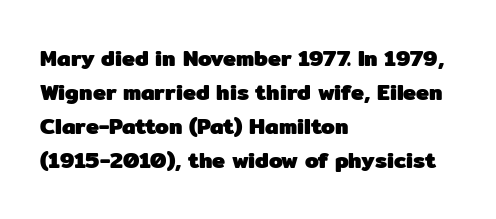
Q: Is the text bold? A: Yes.
Q: Is the text italic (slanted)? A: No, it is upright.
Q: Is the text underlined? A: No.
Q: How is the paragraph aligned? A: Left-aligned.
Q: Is the spacing between letters normal or unusually wide? A: Normal.
Q: Is the spacing between lines tight, normal or loose? A: Normal.
